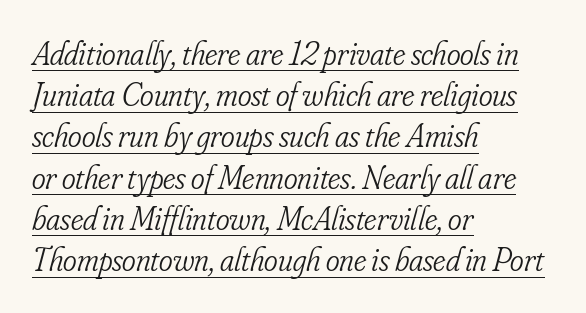
The passage shown is typeset with a serif family. You could not count columns in this text — the font is proportionally spaced. Italic? Definitely — the glyphs are oblique. Is this a heavy cut? Hardly; it is regular or lighter.
